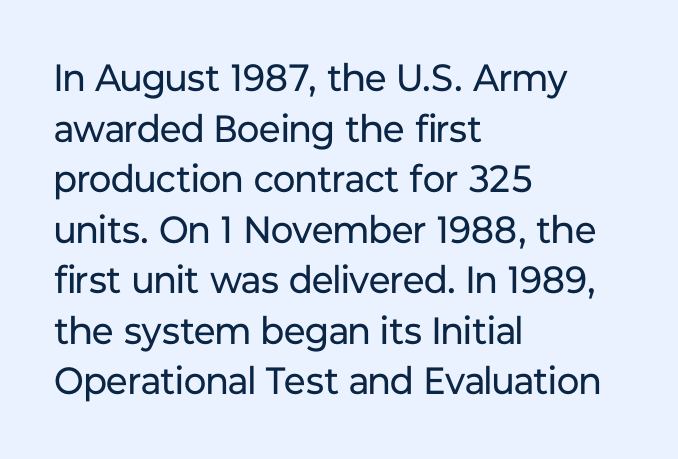
Each stroke keeps to a modest, everyday thickness or less. A student would call this left alignment; a typographer would say flush left, rag right. The words here are not underlined. Each letter keeps its own natural width here, so spacing adapts to shape.
